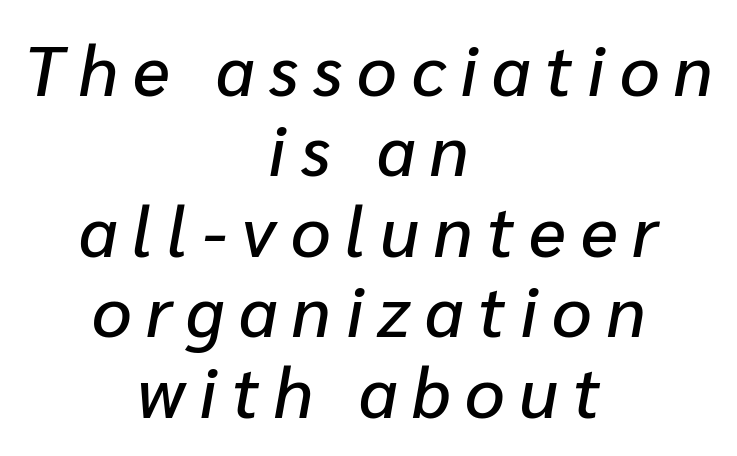
{"italic": "yes", "lean": "right", "slant_degrees": 10, "width": "normal", "stroke_contrast": "low", "x_height": "medium", "monospaced": "no", "underline": "no", "align": "center", "line_spacing": "tight", "line_spacing_ratio": 1.15, "letter_spacing": "wide", "letter_spacing_em": 0.21, "glyph_px": 70}
